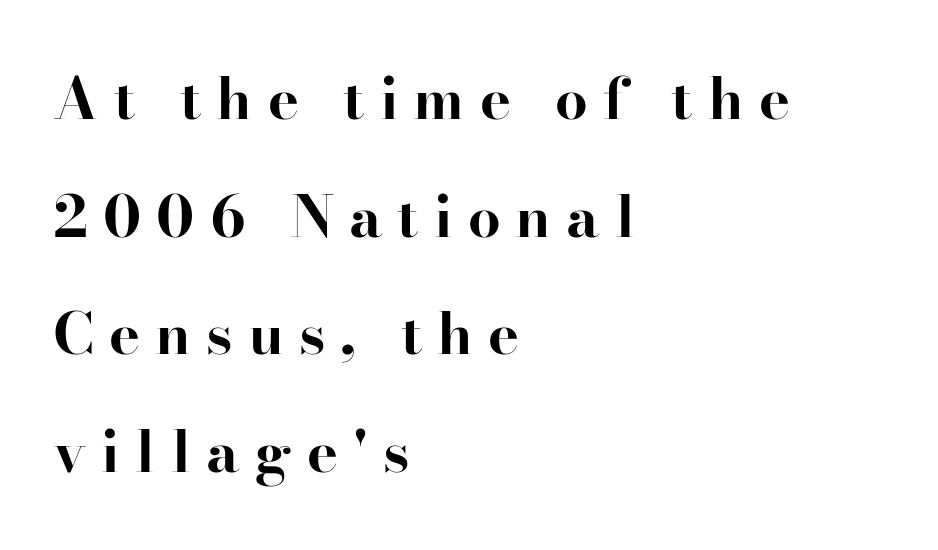
Q: Is the text bold? A: Yes.
Q: Is the text italic (slanted)? A: No, it is upright.
Q: Is the typeface a serif or a sans-serif typeface? A: Serif.
Q: Is the text underlined? A: No.
Q: How is the paragraph aligned? A: Left-aligned.
Q: Is the spacing between letters normal or unusually wide? A: Unusually wide.
Q: Is the spacing between lines tight, normal or loose? A: Loose.
Q: Width (condensed, normal, or wide)? A: Normal.
Q: Stroke contrast? A: High.
Q: x-height? A: Small.
Q: Monospaced? A: No.
